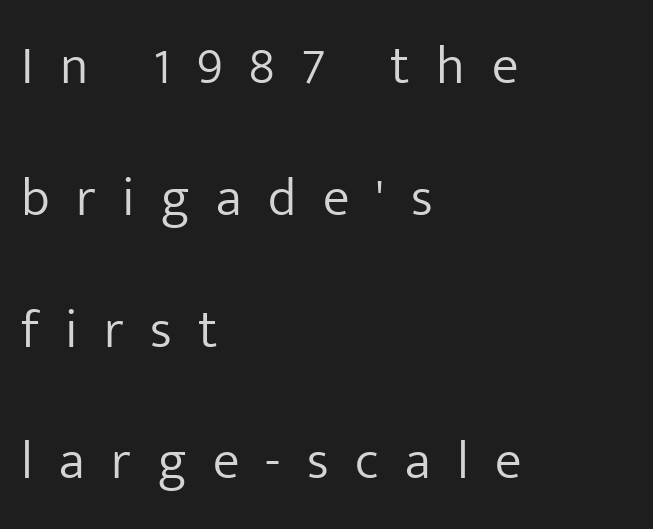
Q: Is the text bold? A: No.
Q: Is the text italic (slanted)? A: No, it is upright.
Q: Is the typeface a serif or a sans-serif typeface? A: Sans-serif.
Q: Is the text underlined? A: No.
Q: How is the paragraph aligned? A: Left-aligned.
Q: Is the spacing between letters normal or unusually wide? A: Unusually wide.
Q: Is the spacing between lines tight, normal or loose? A: Loose.
Q: Width (condensed, normal, or wide)? A: Normal.
Q: Stroke contrast? A: Low.
Q: x-height? A: Medium.
Q: Monospaced? A: No.
